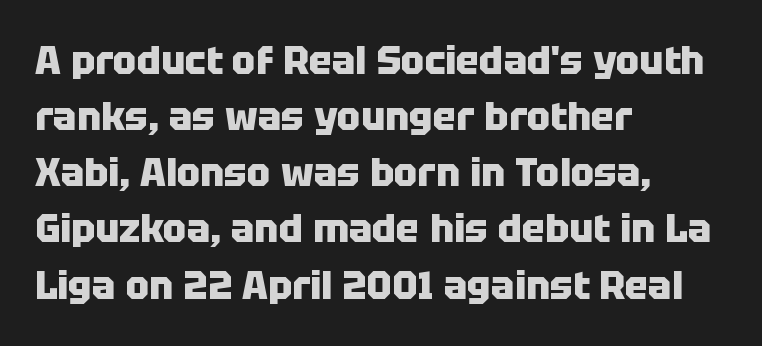
{"serif": "no", "italic": "no", "bold": "yes", "weight": "heavy", "width": "normal", "stroke_contrast": "low", "x_height": "large", "monospaced": "no", "underline": "no", "align": "left", "line_spacing": "normal", "line_spacing_ratio": 1.44, "letter_spacing": "normal", "letter_spacing_em": 0.0, "glyph_px": 39}
